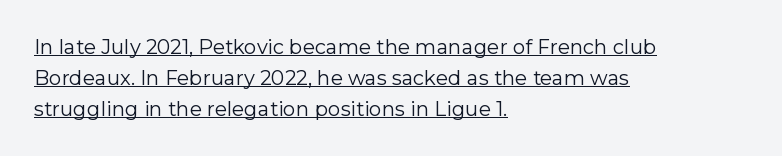
{"italic": "no", "bold": "no", "underline": "yes", "align": "left", "line_spacing": "normal", "line_spacing_ratio": 1.55, "letter_spacing": "normal", "letter_spacing_em": 0.0, "glyph_px": 20}
